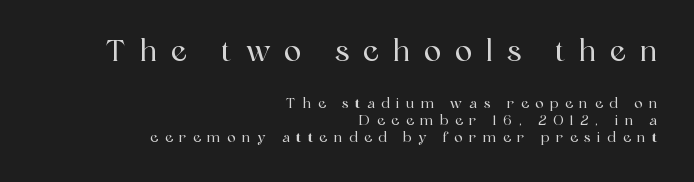
{"serif": "yes", "italic": "no", "width": "normal", "x_height": "medium", "monospaced": "no", "underline": "no", "align": "right", "line_spacing_ratio": 1.22, "letter_spacing": "wide", "letter_spacing_em": 0.47, "larger_block": "first", "size_ratio": 2.07, "glyph_px": 29}
